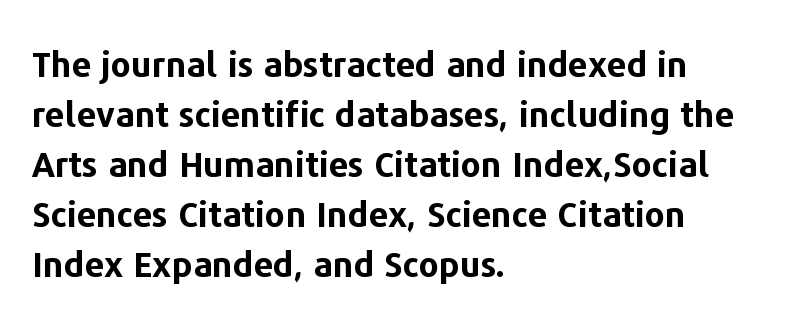
The image shows 35 px bold sans-serif type, upright; set left-aligned, normal line spacing (1.43x), normal letter spacing, not underlined; low stroke contrast and a medium x-height.
